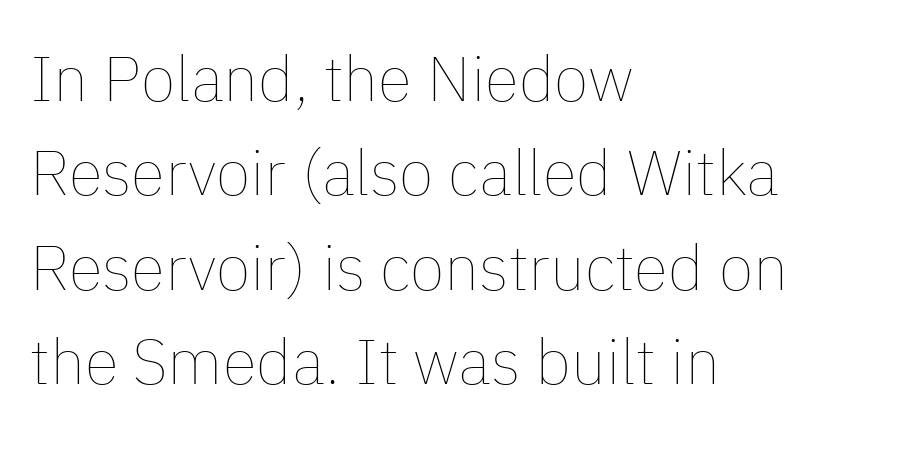
{"italic": "no", "bold": "no", "weight": "thin", "width": "normal", "stroke_contrast": "low", "x_height": "medium", "monospaced": "no", "underline": "no", "align": "left", "line_spacing": "normal", "line_spacing_ratio": 1.5, "letter_spacing": "normal", "letter_spacing_em": 0.0, "glyph_px": 63}
